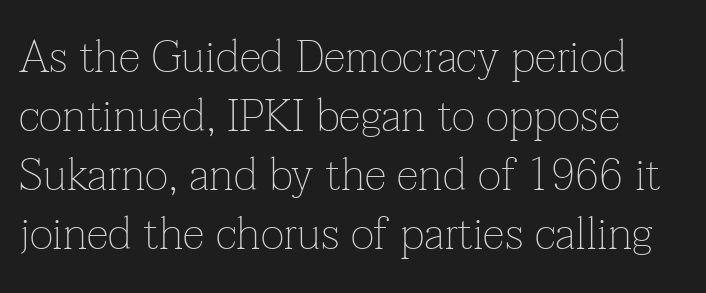
The image shows 45 px thin serif type, upright; set left-aligned, normal line spacing (1.31x), normal letter spacing, not underlined; low stroke contrast and a medium x-height.
